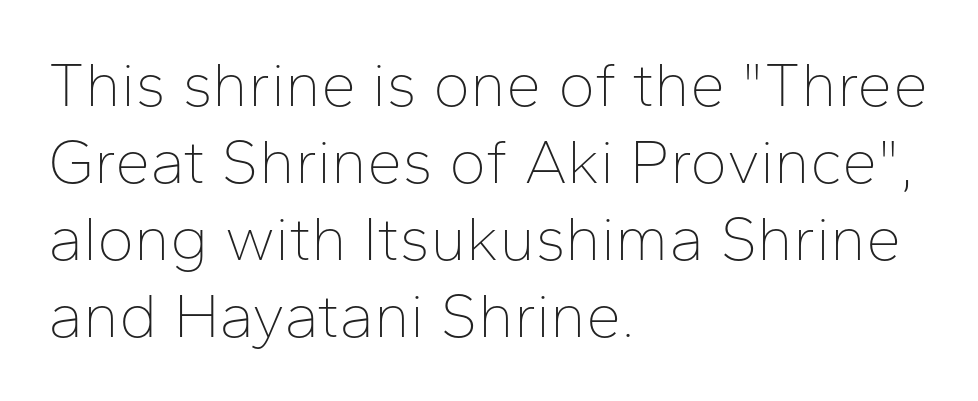
Where is the straight margin? On the left. Proportional: the letters do not fall into vertical columns. Grotesque or geometric, the face here clearly has no serifs. A typesetter would mark this as roman, not italic.
